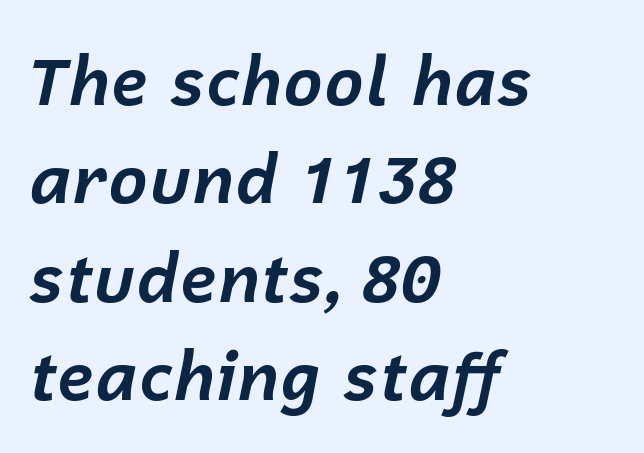
The image shows 67 px bold type, italic (leaning right); set left-aligned, normal line spacing (1.47x), normal letter spacing, not underlined; low stroke contrast and a medium x-height.
